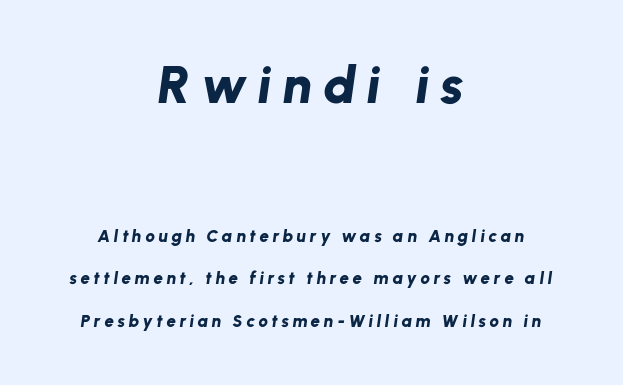
The image shows 52 px bold type, italic (leaning right); set centered, loose line spacing (2.5x), unusually wide letter spacing (+0.21 em), not underlined; the first (top) block is 3.06x larger; low stroke contrast and a medium x-height.
